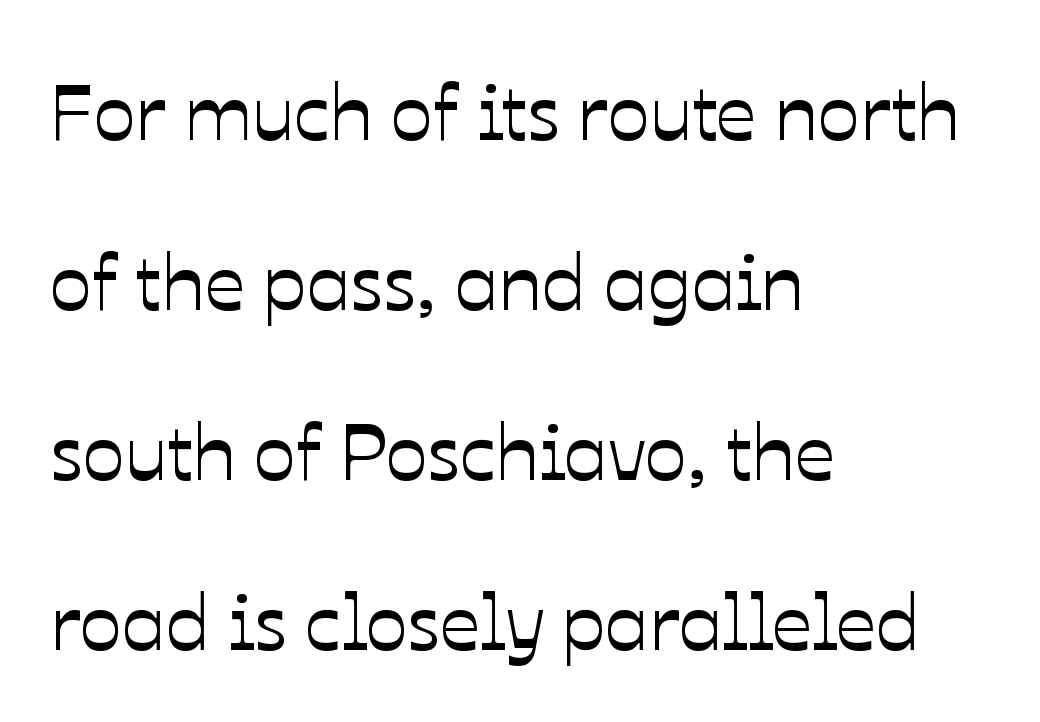
Q: Is the text italic (slanted)? A: No, it is upright.
Q: Is the text underlined? A: No.
Q: How is the paragraph aligned? A: Left-aligned.
Q: Is the spacing between letters normal or unusually wide? A: Normal.
Q: Is the spacing between lines tight, normal or loose? A: Loose.
Q: Width (condensed, normal, or wide)? A: Normal.
Q: Stroke contrast? A: Low.
Q: x-height? A: Medium.
Q: Monospaced? A: No.
